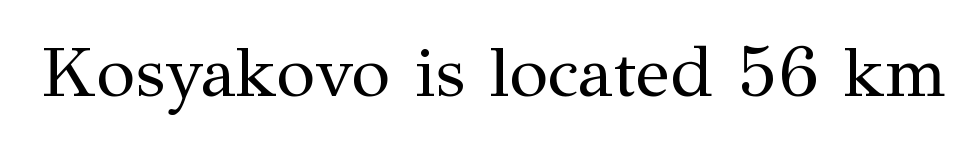
Q: Is the text bold? A: No.
Q: Is the text italic (slanted)? A: No, it is upright.
Q: Is the typeface a serif or a sans-serif typeface? A: Serif.
Q: Is the text underlined? A: No.
Q: Is the spacing between letters normal or unusually wide? A: Normal.
Q: Width (condensed, normal, or wide)? A: Normal.
Q: Stroke contrast? A: Medium.
Q: x-height? A: Medium.
Q: Monospaced? A: No.
